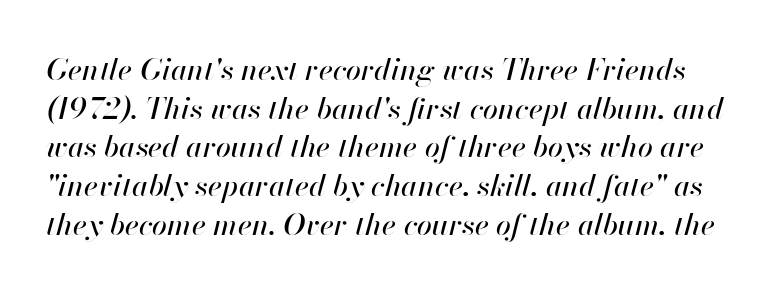
Q: Is the text italic (slanted)? A: Yes, it leans right by about 13 degrees.
Q: Is the text underlined? A: No.
Q: Is the spacing between letters normal or unusually wide? A: Normal.
Q: Is the spacing between lines tight, normal or loose? A: Normal.
Q: Width (condensed, normal, or wide)? A: Normal.
Q: Stroke contrast? A: High.
Q: x-height? A: Small.
Q: Monospaced? A: No.
